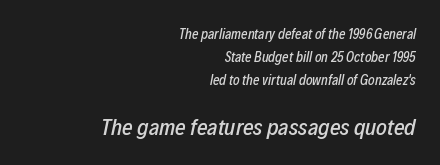
The image shows 23 px text type, italic (leaning right); set right-aligned, normal line spacing (1.64x), normal letter spacing, not underlined; the second (bottom) block is 1.64x larger.
